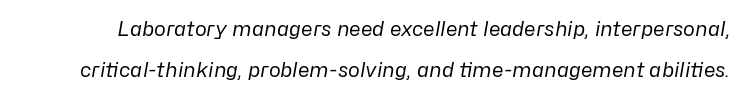
{"italic": "yes", "lean": "right", "slant_degrees": 10, "bold": "no", "underline": "no", "line_spacing": "loose", "line_spacing_ratio": 2.04, "letter_spacing": "normal", "letter_spacing_em": 0.0, "glyph_px": 20}
